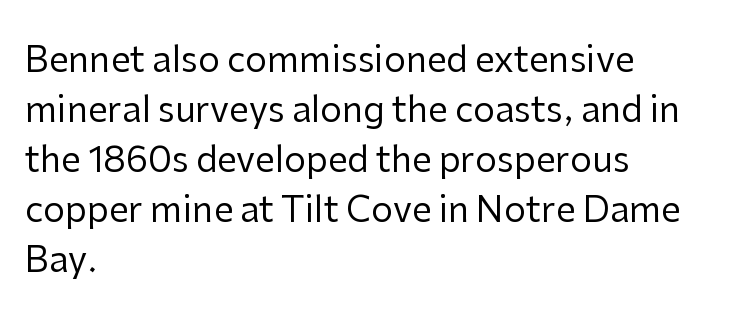
Layout note: lines flush left. It's the straight-up-and-down kind of type. The passage shown is typed in a proportional face where columns would drift. Evenly set lines give the paragraph a standard silhouette.
